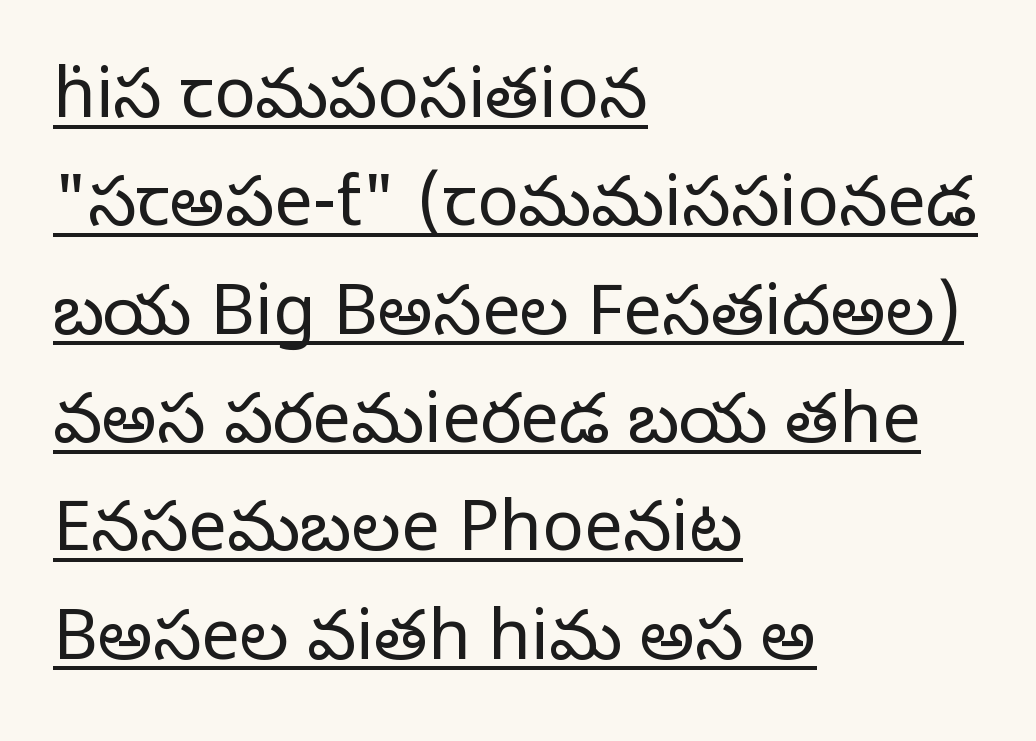
The image shows 69 px regular-weight serif type, upright; set left-aligned, normal line spacing (1.57x), normal letter spacing, underlined; low stroke contrast and a large x-height.
